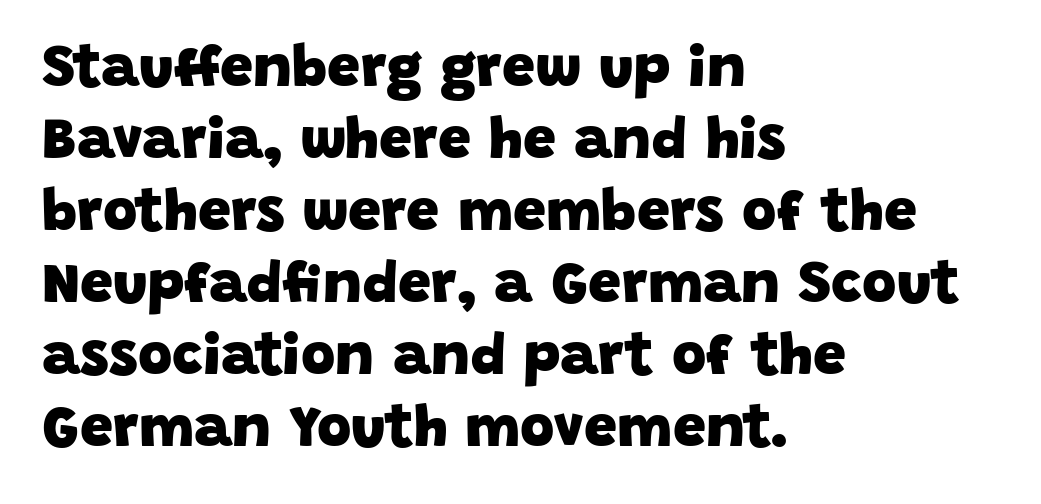
Q: Is the text bold? A: Yes.
Q: Is the typeface a serif or a sans-serif typeface? A: Sans-serif.
Q: Is the text underlined? A: No.
Q: How is the paragraph aligned? A: Left-aligned.
Q: Is the spacing between letters normal or unusually wide? A: Normal.
Q: Width (condensed, normal, or wide)? A: Normal.
Q: Stroke contrast? A: Low.
Q: x-height? A: Large.
Q: Monospaced? A: No.
